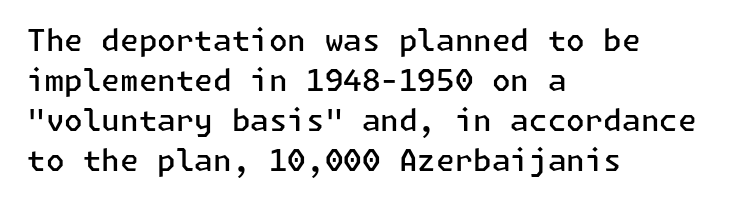
Caption: standard tracking, unaltered. The lines in this sample share a left origin and differ only in where they stop. One glance says typical: line gaps are just what's usual. Weight check: semibold — heavier than regular, not quite bold. In terms of letterform style, serifs are entirely absent.
